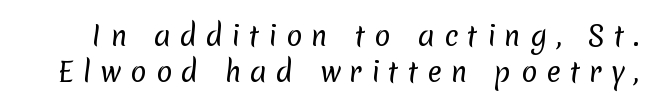
{"bold": "no", "underline": "no", "line_spacing": "normal", "line_spacing_ratio": 1.32, "letter_spacing": "wide", "letter_spacing_em": 0.33, "glyph_px": 27}
